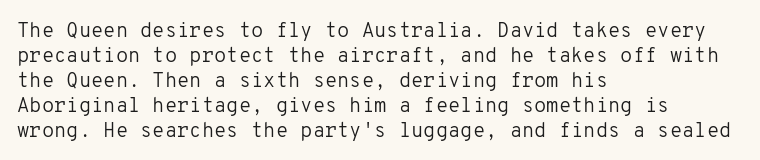
Q: Is the text bold? A: No.
Q: Is the text italic (slanted)? A: No, it is upright.
Q: Is the text underlined? A: No.
Q: How is the paragraph aligned? A: Left-aligned.
Q: Is the spacing between letters normal or unusually wide? A: Normal.
Q: Is the spacing between lines tight, normal or loose? A: Normal.
